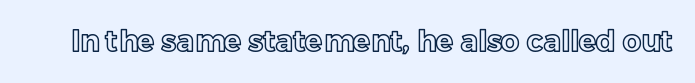
Q: Is the text italic (slanted)? A: No, it is upright.
Q: Is the text underlined? A: No.
Q: Is the spacing between letters normal or unusually wide? A: Normal.
Q: Width (condensed, normal, or wide)? A: Normal.
Q: x-height? A: Medium.
Q: Monospaced? A: No.
